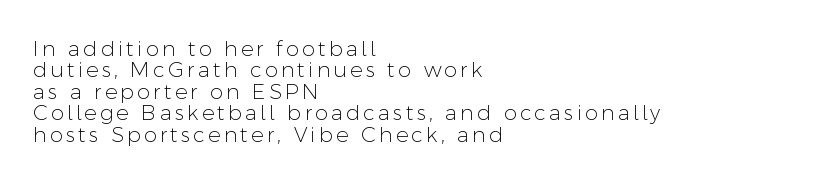
The image shows 21 px text type, upright; set left-aligned, tight line spacing (1.02x), not underlined.
